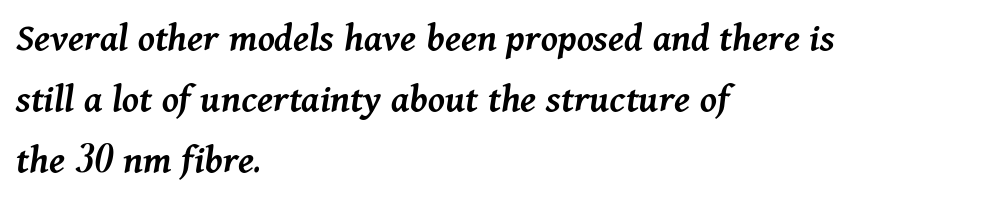
Italic? Definitely — the glyphs are oblique. Leftover space on each line is placed entirely after the last word. The rendering uses a moderate line-height, typical for paragraphs. Stems and bowls a touch heavier than normal — semibold. Spacing verdict: proportional, widths tailored to each character. Default kerning and tracking; the words read as compact shapes.
